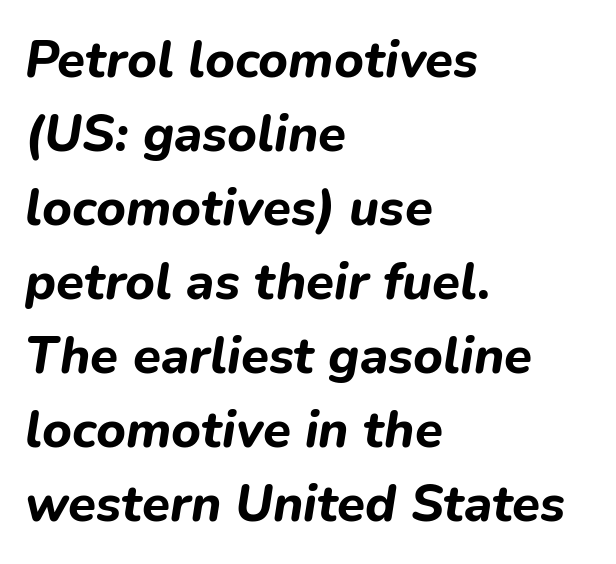
This sample has the flowing, uneven cadence of proportional lettering. Line starts are locked; line ends wander. Every letter is thick-stroked: bold, no question. Letter spacing: default. Vertical spacing — default.
